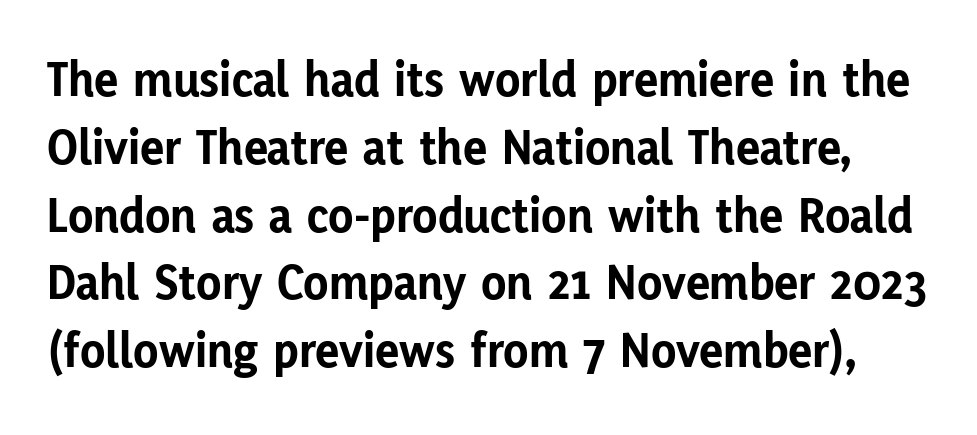
{"serif": "no", "italic": "no", "bold": "yes", "weight": "bold", "width": "normal", "stroke_contrast": "low", "x_height": "medium", "monospaced": "no", "underline": "no", "line_spacing": "normal", "line_spacing_ratio": 1.33, "letter_spacing": "normal", "letter_spacing_em": 0.0, "glyph_px": 51}
